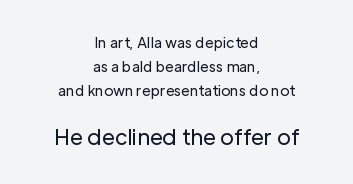
This is not heavy type; no bold has been used. The horizontal fit of the characters is conventional and even. Caption: upper text group reduced, lower text group enlarged. These lines stack symmetrically, like a column narrowing and widening about its center.
